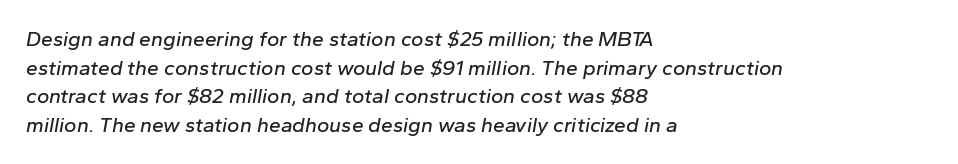
The passage shown leans; its letterforms are oblique. Anything drawn beneath the words? Only blank space. Horizontal bands of white between lines are of average thickness. Notice how the passage keeps a crisp vertical edge on the left only. This rendering leaves character spacing at its baseline value.
